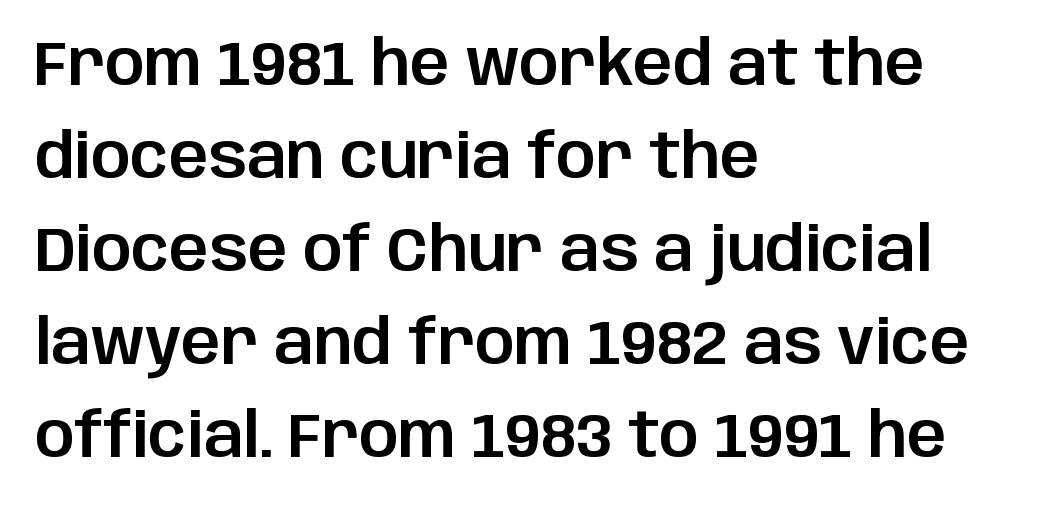
The image shows 62 px sans-serif type, upright; set left-aligned, normal line spacing (1.5x), normal letter spacing, not underlined; low stroke contrast and a large x-height.
